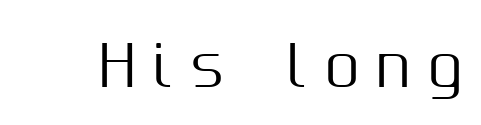
These lines were composed using upright roman letters. The face used here is a sans, in the tradition of grotesques and geometrics. This rendering widens character spacing well past its baseline value. Think of a printed novel: that variable character pitch is what you see here.
